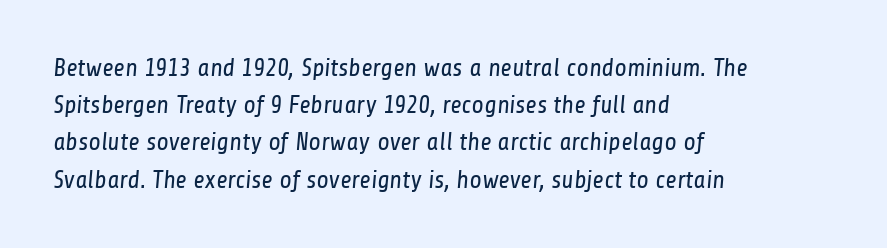
Lines of text with bare space underneath. Reading down the column, the eye jumps a familiar distance to each next line. Weight: not bold — regular or lighter. You could call the tracking neutral — neither tight nor loose. This sample is left-justified, so line endings fall wherever the words run out.
